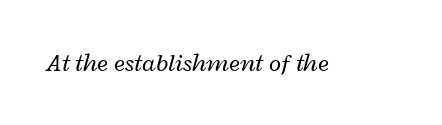
{"italic": "yes", "lean": "right", "slant_degrees": 12, "bold": "no", "underline": "no", "letter_spacing": "normal", "letter_spacing_em": 0.0, "glyph_px": 25}
